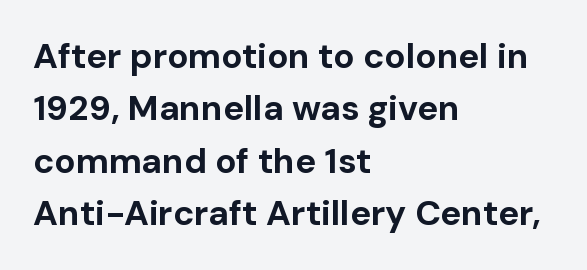
The image shows 35 px bold sans-serif type, upright; set left-aligned, normal line spacing (1.5x), normal letter spacing, not underlined; low stroke contrast and a medium x-height.
